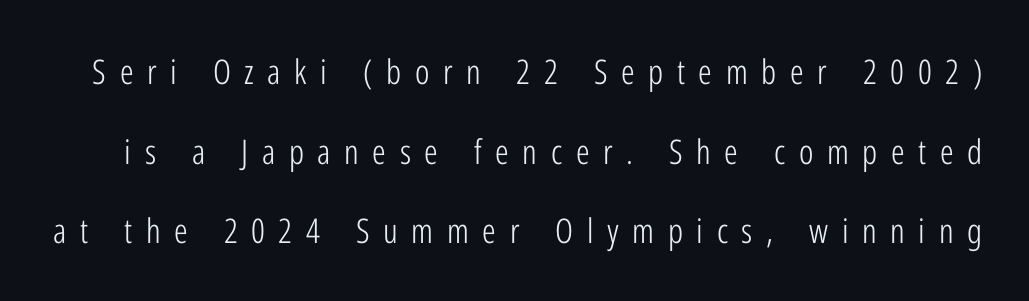
{"serif": "no", "italic": "no", "bold": "no", "weight": "light", "width": "condensed", "stroke_contrast": "low", "x_height": "medium", "monospaced": "no", "underline": "no", "line_spacing": "loose", "line_spacing_ratio": 2.34, "letter_spacing": "wide", "letter_spacing_em": 0.4, "glyph_px": 34}
